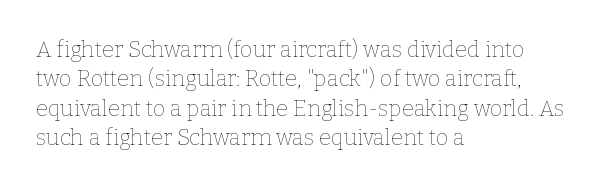
{"italic": "no", "bold": "no", "underline": "no", "align": "left", "line_spacing": "normal", "line_spacing_ratio": 1.33, "letter_spacing": "normal", "letter_spacing_em": 0.0, "glyph_px": 22}
